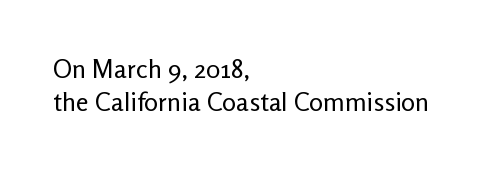
The image shows 26 px text type, upright; set left-aligned, normal line spacing (1.28x), normal letter spacing, not underlined.
